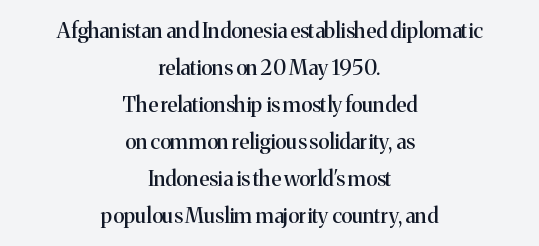
{"italic": "no", "underline": "no", "align": "center", "line_spacing_ratio": 1.76, "letter_spacing": "normal", "letter_spacing_em": 0.0, "glyph_px": 21}
